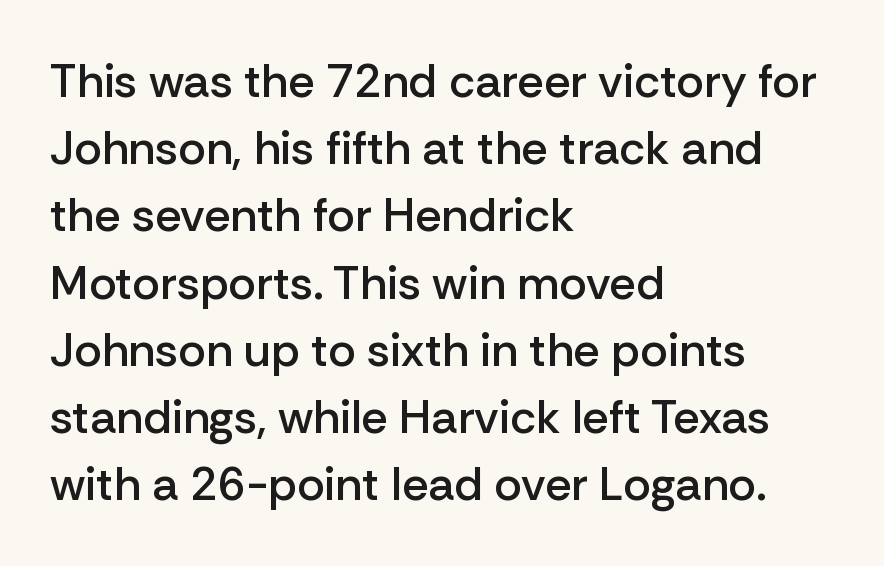
The image shows 47 px semibold sans-serif type, upright; set left-aligned, normal line spacing (1.43x), normal letter spacing, not underlined; low stroke contrast and a medium x-height.
